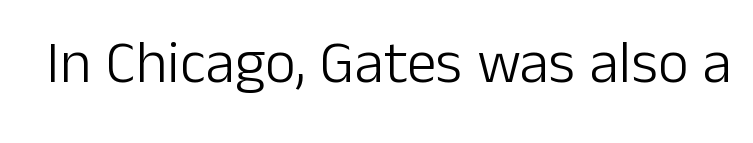
Q: Is the text bold? A: No.
Q: Is the text italic (slanted)? A: No, it is upright.
Q: Is the typeface a serif or a sans-serif typeface? A: Sans-serif.
Q: Is the text underlined? A: No.
Q: Is the spacing between letters normal or unusually wide? A: Normal.
Q: Width (condensed, normal, or wide)? A: Normal.
Q: Stroke contrast? A: Low.
Q: x-height? A: Medium.
Q: Monospaced? A: No.
